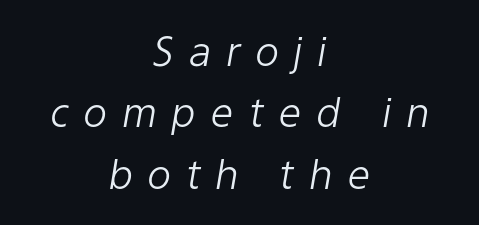
This rendering widens character spacing well past its baseline value. A quiet, ordinary-to-light weight characterises the typeface. Slanted lettering throughout. The letters advance in unequal steps, a hallmark of proportional type. The glyphs are unaccompanied by any horizontal stroke below them. Students, observe: this is what conventionally led text looks like.
